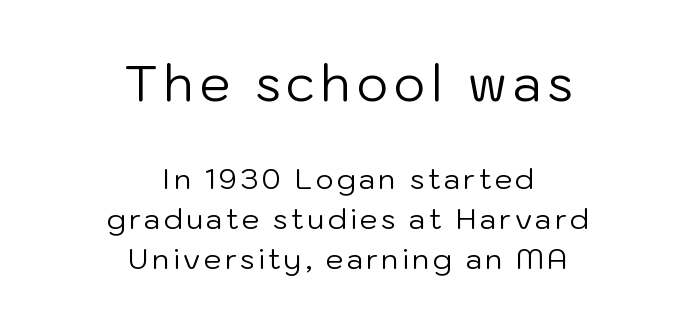
Note the varied advance widths — an 'i' is clearly narrower than an 'm'. When letters stand straight like this, we call the style roman or upright. I'd call this a sans setting — the letters go barefoot. In CSS terms this would be text-align: center. Ink coverage per letter is moderate at most. Compared with typical paragraphs, the rows here are spaced about the same.
